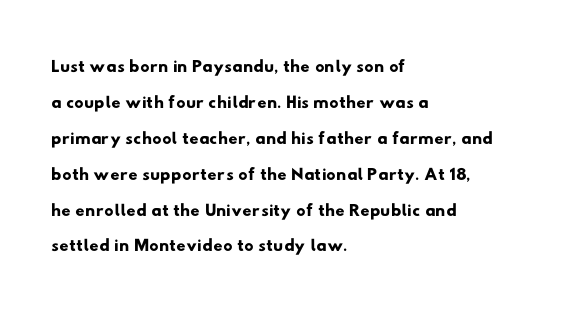
{"underline": "no", "align": "left", "line_spacing": "normal", "line_spacing_ratio": 1.38, "letter_spacing": "normal", "letter_spacing_em": 0.0, "glyph_px": 26}
